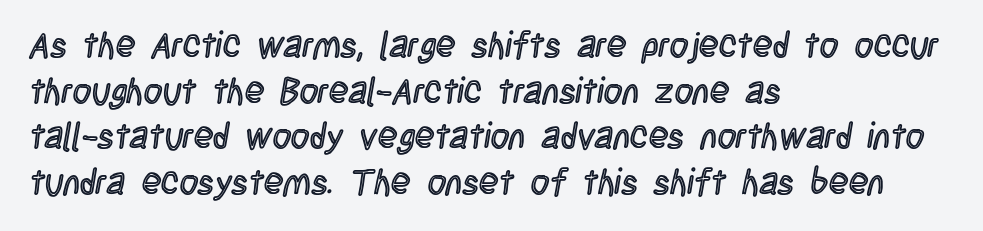
The image shows 36 px condensed type; set left-aligned, normal line spacing (1.27x), normal letter spacing, not underlined; a large x-height.
